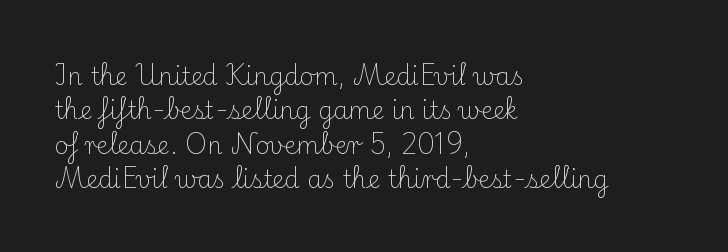
The image shows 24 px text type, upright; set left-aligned, normal line spacing (1.43x), normal letter spacing, not underlined.
